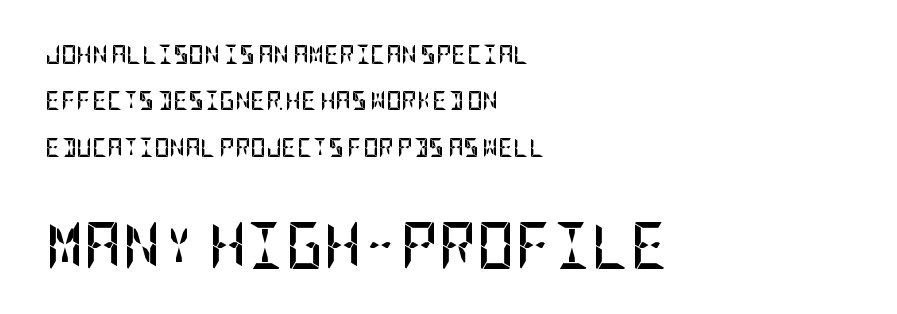
{"serif": "no", "italic": "no", "bold": "yes", "weight": "semibold", "width": "condensed", "stroke_contrast": "low", "x_height": "large", "underline": "no", "align": "left", "line_spacing": "loose", "line_spacing_ratio": 2.44, "letter_spacing": "normal", "letter_spacing_em": 0.0, "larger_block": "second", "size_ratio": 2.47, "glyph_px": 47}
